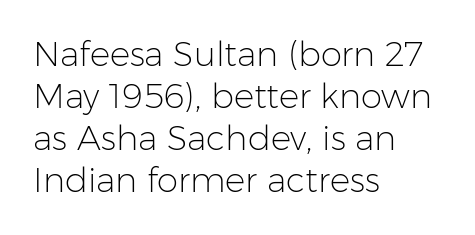
{"serif": "no", "italic": "no", "bold": "no", "weight": "light", "width": "normal", "stroke_contrast": "low", "x_height": "medium", "monospaced": "no", "underline": "no", "align": "left", "line_spacing_ratio": 1.24, "letter_spacing": "normal", "letter_spacing_em": 0.0, "glyph_px": 34}
